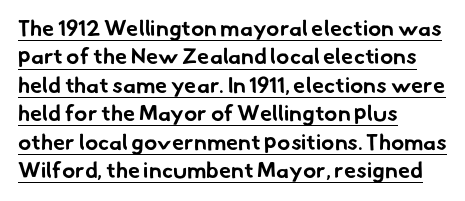
Tracking here is standard; glyphs follow each other at the usual distance. The specimen includes a rule beneath the text block's lines. A classic flush-left, rag-right setting is used for this passage. In terms of leading, this rendering sits right in the middle. On the weight axis this lands at bold, roughly 700.
